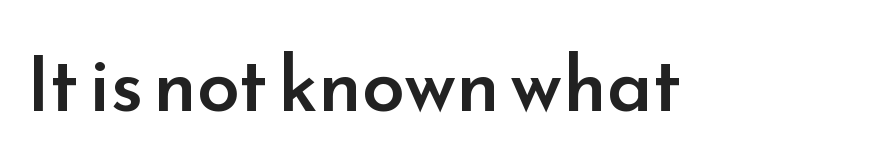
The image shows 77 px semibold sans-serif type, upright; set normal letter spacing, not underlined; low stroke contrast and a small x-height.
